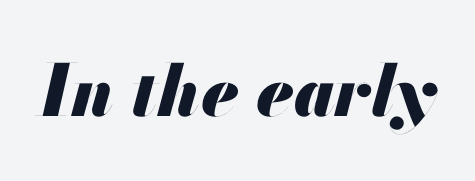
{"italic": "yes", "lean": "right", "slant_degrees": 13, "bold": "yes", "weight": "heavy", "width": "normal", "stroke_contrast": "medium", "x_height": "small", "monospaced": "no", "underline": "no", "letter_spacing": "normal", "letter_spacing_em": 0.0, "glyph_px": 71}
